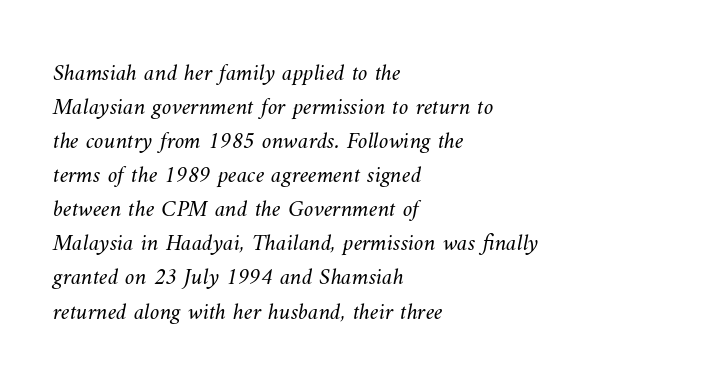
This rendering uses left alignment, leaving the right contour irregular. The space beneath each line is pristine and unruled. The passage shown stacks its lines at a standard gap. Inter-character spacing is left at the font's built-in metrics. Weight class: somewhere from thin through regular.
